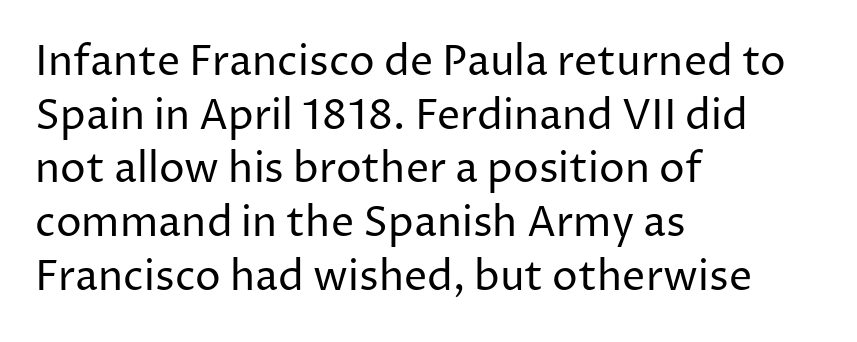
Q: Is the text bold? A: No.
Q: Is the text italic (slanted)? A: No, it is upright.
Q: Is the typeface a serif or a sans-serif typeface? A: Sans-serif.
Q: Is the text underlined? A: No.
Q: How is the paragraph aligned? A: Left-aligned.
Q: Is the spacing between letters normal or unusually wide? A: Normal.
Q: Is the spacing between lines tight, normal or loose? A: Normal.
Q: Width (condensed, normal, or wide)? A: Normal.
Q: Stroke contrast? A: Low.
Q: x-height? A: Medium.
Q: Monospaced? A: No.
